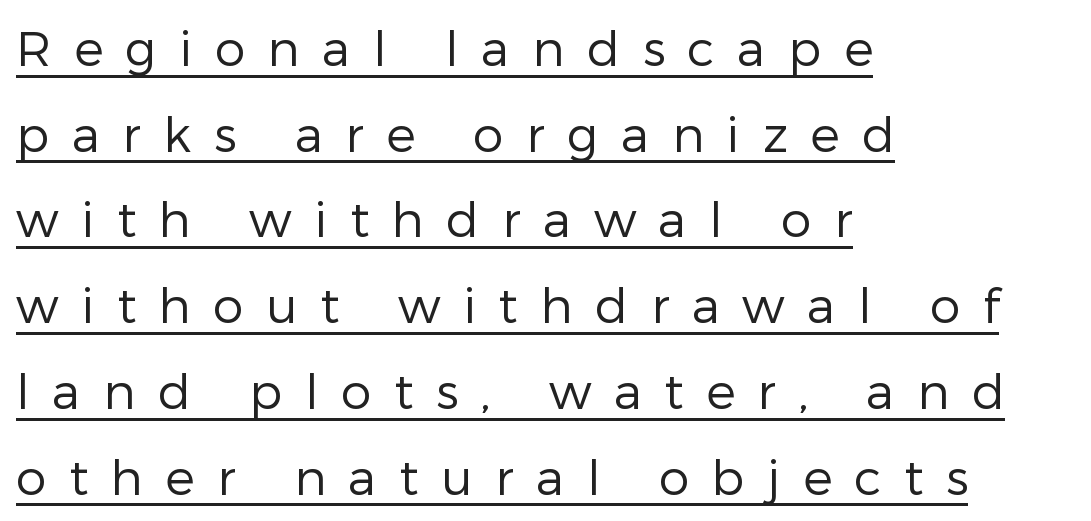
A classic flush-left, rag-right setting is used for this passage. Unlike italic type, these characters show no tilt at all. The cut favours lightness, reaching ordinary text weight at its darkest. A typesetter would label this face a sans. The letterforms stand isolated, each surrounded by extra space.
